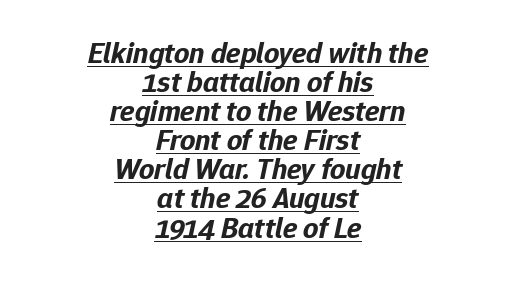
{"italic": "yes", "lean": "right", "slant_degrees": 12, "bold": "yes", "weight": "bold", "width": "normal", "stroke_contrast": "low", "x_height": "medium", "monospaced": "no", "underline": "yes", "align": "center", "line_spacing": "tight", "line_spacing_ratio": 0.97, "letter_spacing": "normal", "letter_spacing_em": 0.0, "glyph_px": 30}
